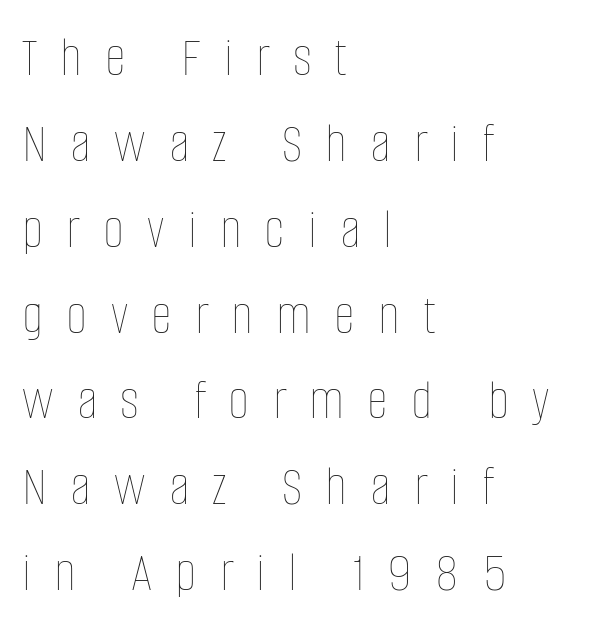
{"italic": "no", "bold": "no", "weight": "thin", "width": "condensed", "stroke_contrast": "low", "x_height": "large", "monospaced": "no", "underline": "no", "align": "left", "line_spacing": "normal", "line_spacing_ratio": 1.48, "letter_spacing": "wide", "letter_spacing_em": 0.4, "glyph_px": 58}
